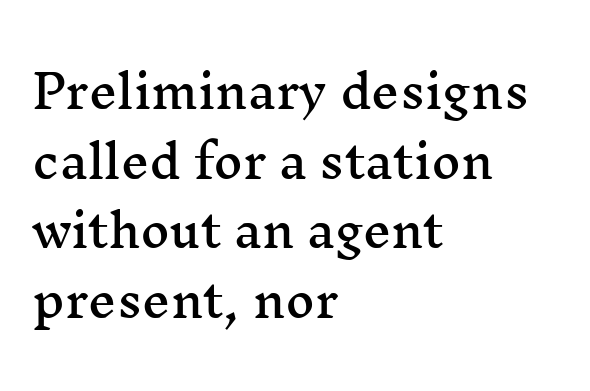
{"serif": "yes", "italic": "no", "width": "wide", "stroke_contrast": "medium", "x_height": "medium", "monospaced": "no", "underline": "no", "align": "left", "line_spacing": "normal", "line_spacing_ratio": 1.55, "letter_spacing": "normal", "letter_spacing_em": 0.0, "glyph_px": 45}
